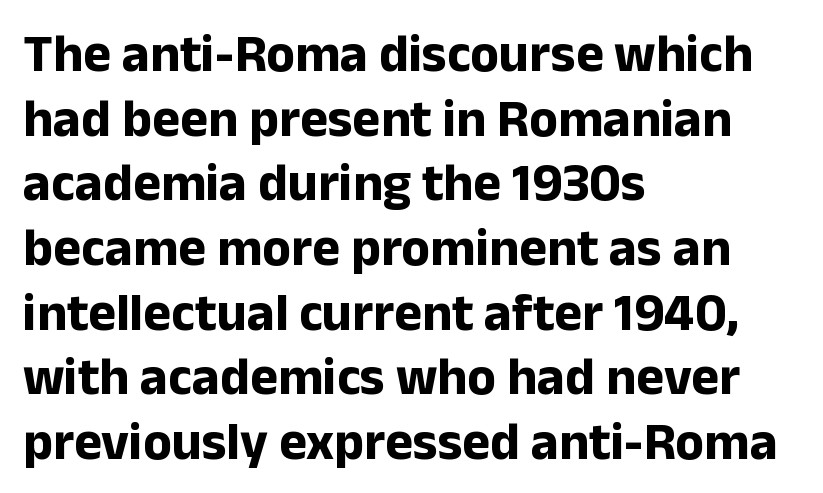
Beneath every word, the page is bare. Looks like regular typesetting: each glyph gets only the width it needs. Vertical strokes here are truly vertical. The strokes are fattened all the way to bold. Glyph-to-glyph distance matches everyday printed text.
